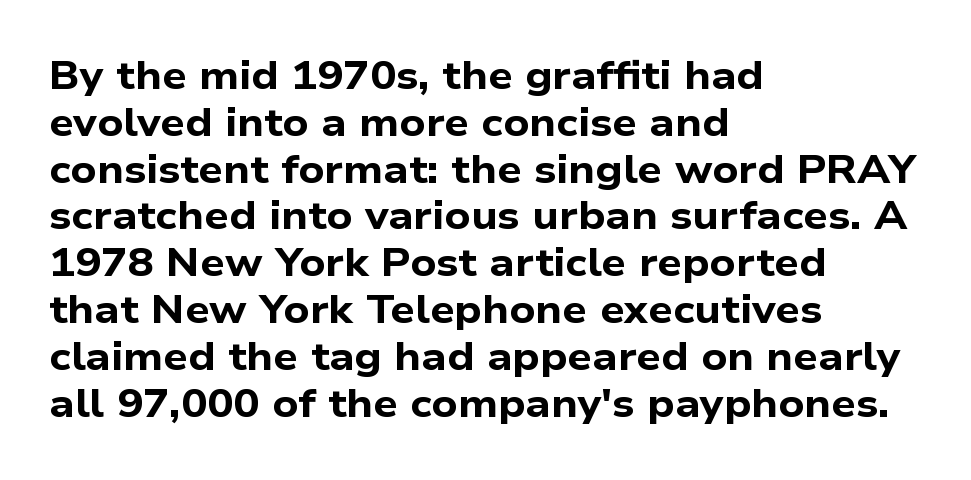
The image shows 39 px bold, wide sans-serif type; set left-aligned, line spacing 1.2x, normal letter spacing, not underlined; low stroke contrast and a medium x-height.
